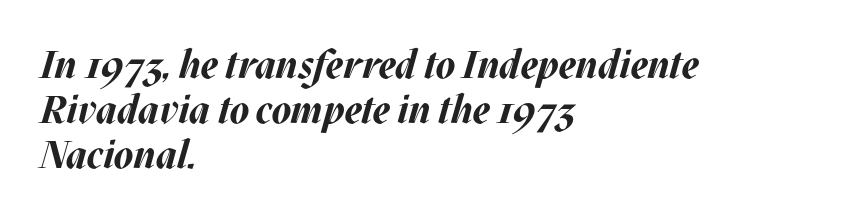
Does extra space separate the letters? No, they use regular spacing. The space directly below the letters is spotless. Character widths vary here, with narrow letters taking less room than wide ones. It's the slanting kind of type. This is heavy type, rendered in bold. In CSS terms this would be text-align: left.
